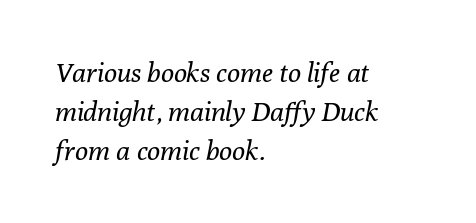
If you drew a ruler down the left edge, every line would touch it. You could call the tracking neutral — neither tight nor loose. Stems and bowls with no extra thickness — not bold. The glyphs are unaccompanied by any horizontal stroke below them.
